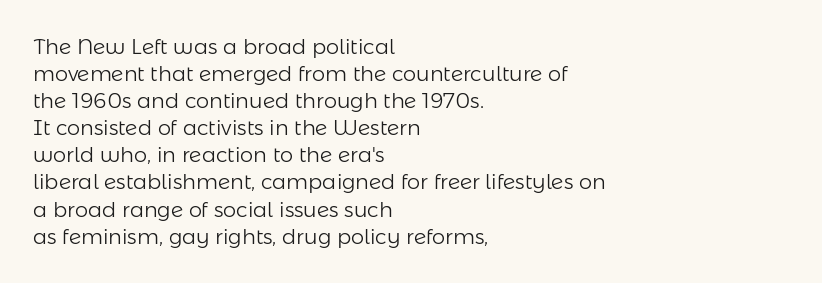
Q: Is the text bold? A: No.
Q: Is the text italic (slanted)? A: No, it is upright.
Q: Is the text underlined? A: No.
Q: How is the paragraph aligned? A: Left-aligned.
Q: Is the spacing between letters normal or unusually wide? A: Normal.
Q: Is the spacing between lines tight, normal or loose? A: Normal.
